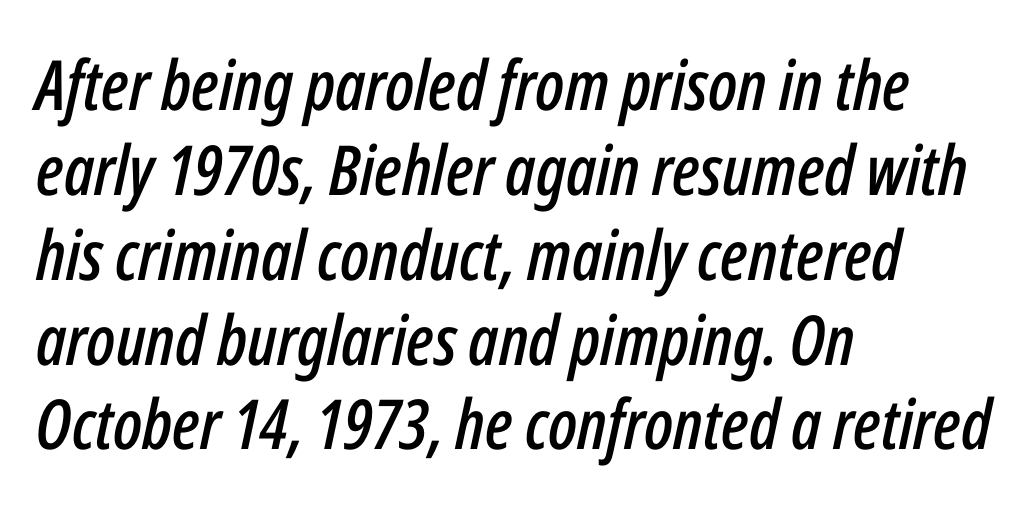
Q: Is the text italic (slanted)? A: Yes, it leans right by about 12 degrees.
Q: Is the text underlined? A: No.
Q: How is the paragraph aligned? A: Left-aligned.
Q: Is the spacing between letters normal or unusually wide? A: Normal.
Q: Width (condensed, normal, or wide)? A: Condensed.
Q: Stroke contrast? A: Low.
Q: x-height? A: Medium.
Q: Monospaced? A: No.
